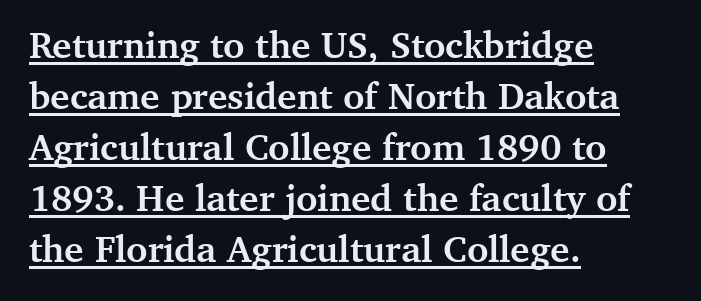
Between one letter and the next there's only the usual sliver of space. These lines are set flush left with a ragged right edge. Proportional: the letters do not fall into vertical columns. Like a heading marked for emphasis, these lines bear an underscore.
